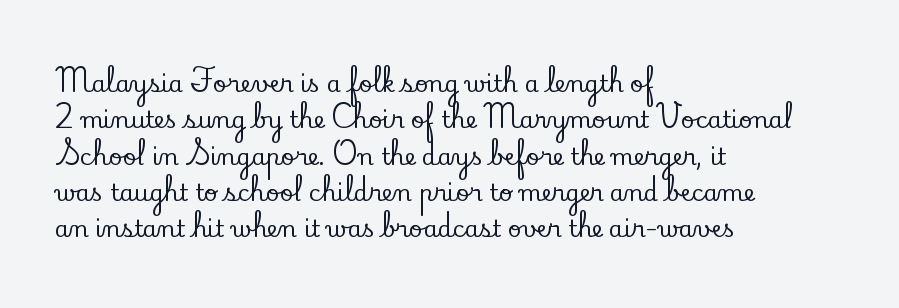
Style check: upright. Honestly, the letter spacing is just normal — you wouldn't notice it. Short and long lines alike share a common starting point at left. Any mark beneath the type? The region is blank. Interline gaps are of average width in this sample.
